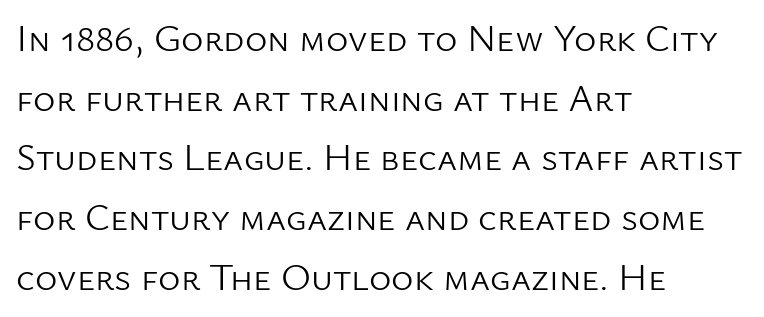
{"serif": "no", "italic": "no", "bold": "no", "weight": "light", "width": "normal", "stroke_contrast": "low", "x_height": "medium", "monospaced": "no", "underline": "no", "align": "left", "line_spacing": "normal", "line_spacing_ratio": 1.57, "letter_spacing": "normal", "letter_spacing_em": 0.0, "glyph_px": 38}
